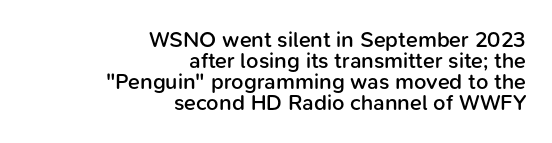
The image shows 22 px text type, upright; set right-aligned, tight line spacing (0.96x), normal letter spacing, not underlined.
